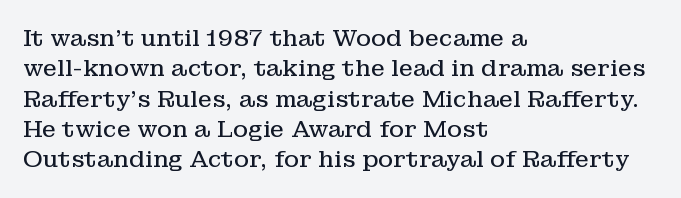
The space directly below the letters is spotless. Caption: standard tracking, unaltered. Vertically, the passage feels balanced, rows spaced as you'd expect. Does the lettering tilt? It doesn't — this is upright.
